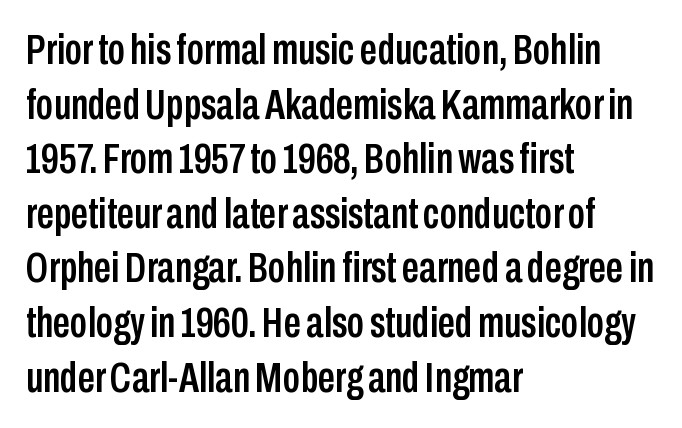
The image shows 43 px condensed sans-serif type, upright; set left-aligned, normal line spacing (1.27x), normal letter spacing, not underlined; low stroke contrast and a medium x-height.
